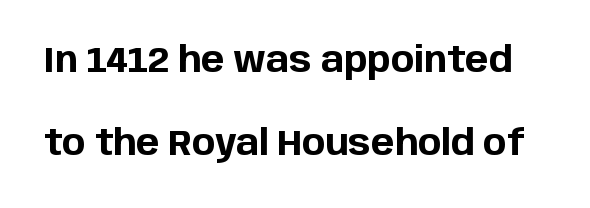
Do the characters align in a grid? No, the font is proportional. Beneath every word, the page is bare. These lines stand farther apart than default settings would place them. No feet cap the strokes, marking this as sans-serif type.
